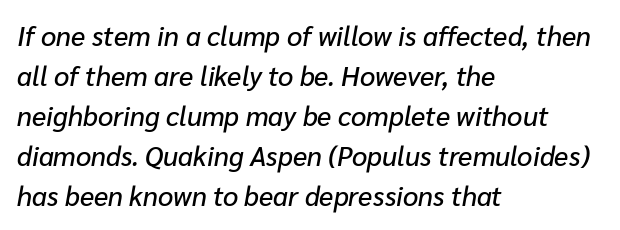
{"italic": "yes", "lean": "right", "slant_degrees": 10, "underline": "no", "align": "left", "line_spacing": "normal", "line_spacing_ratio": 1.48, "letter_spacing": "normal", "letter_spacing_em": 0.0, "glyph_px": 27}
